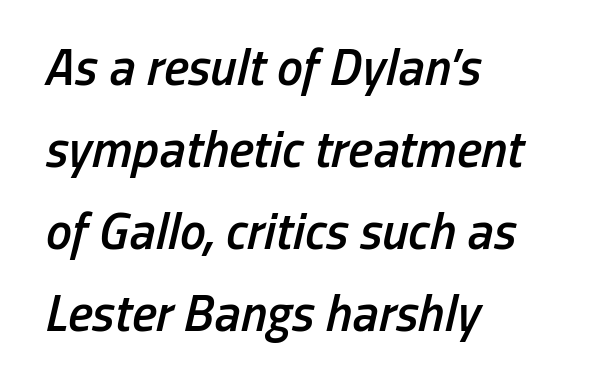
Q: Is the text bold? A: Semi-bold.
Q: Is the text italic (slanted)? A: Yes, it leans right by about 13 degrees.
Q: Is the text underlined? A: No.
Q: How is the paragraph aligned? A: Left-aligned.
Q: Is the spacing between letters normal or unusually wide? A: Normal.
Q: Is the spacing between lines tight, normal or loose? A: Normal.
Q: Width (condensed, normal, or wide)? A: Condensed.
Q: Stroke contrast? A: Low.
Q: x-height? A: Medium.
Q: Monospaced? A: No.
